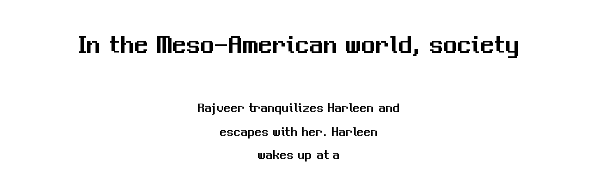
Q: Is the text italic (slanted)? A: No, it is upright.
Q: Is the typeface a serif or a sans-serif typeface? A: Sans-serif.
Q: Is the text underlined? A: No.
Q: How is the paragraph aligned? A: Centered.
Q: Is the spacing between letters normal or unusually wide? A: Normal.
Q: Is the spacing between lines tight, normal or loose? A: Normal.
Q: Which block of text is set in a larger size, the first (top) or the second (bottom)? A: The first (top) one.
Q: Width (condensed, normal, or wide)? A: Normal.
Q: Stroke contrast? A: Medium.
Q: x-height? A: Medium.
Q: Monospaced? A: No.
